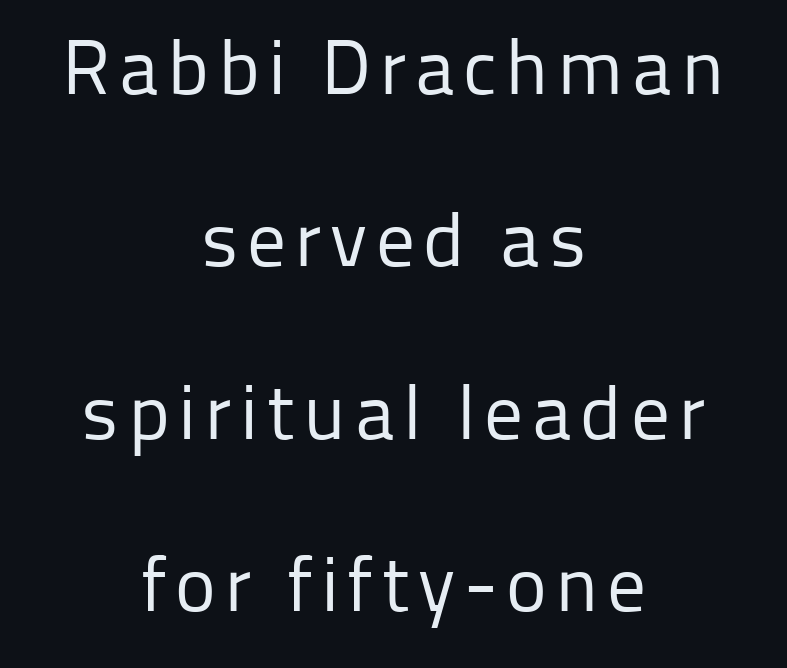
Each letter keeps its own natural width here, so spacing adapts to shape. Stroke mass is kept to a normal reading level or below. Clear beneath every line of the passage. The compositor balanced each line on the midline.
